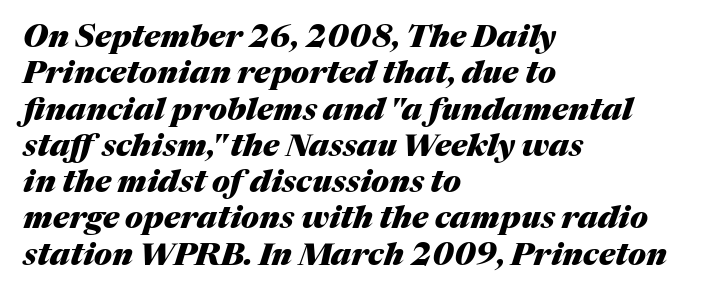
{"italic": "yes", "lean": "right", "slant_degrees": 17, "bold": "yes", "weight": "heavy", "width": "normal", "stroke_contrast": "medium", "x_height": "medium", "monospaced": "no", "underline": "no", "align": "left", "line_spacing_ratio": 1.17, "letter_spacing": "normal", "letter_spacing_em": 0.0, "glyph_px": 31}
